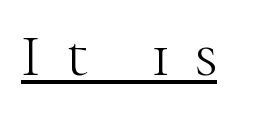
The image shows 58 px light serif type, upright; set unusually wide letter spacing (+0.44 em), underlined; high stroke contrast and a medium x-height.
